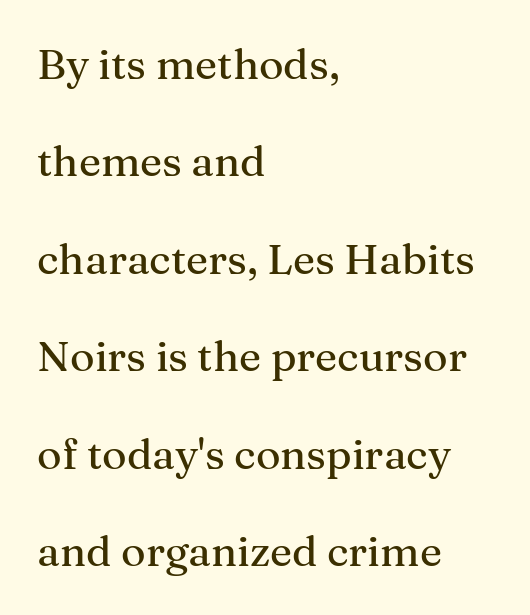
{"serif": "yes", "italic": "no", "width": "normal", "stroke_contrast": "medium", "x_height": "medium", "monospaced": "no", "underline": "no", "align": "left", "line_spacing": "loose", "line_spacing_ratio": 2.32, "letter_spacing": "normal", "letter_spacing_em": 0.0, "glyph_px": 42}
